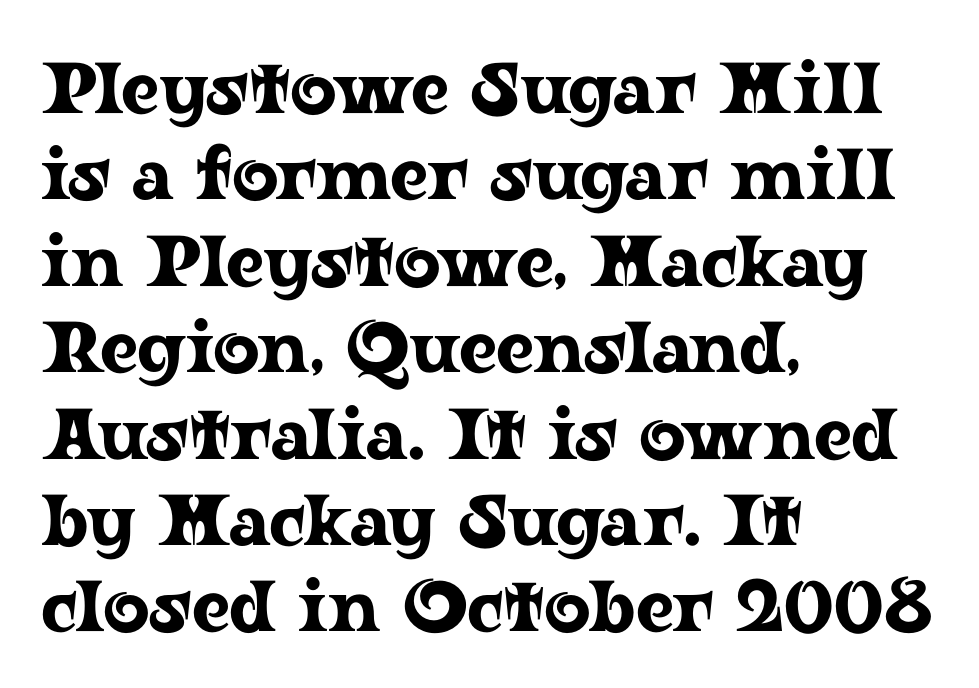
Q: Is the text italic (slanted)? A: No, it is upright.
Q: Is the typeface a serif or a sans-serif typeface? A: Serif.
Q: Is the text underlined? A: No.
Q: How is the paragraph aligned? A: Left-aligned.
Q: Is the spacing between letters normal or unusually wide? A: Normal.
Q: Width (condensed, normal, or wide)? A: Wide.
Q: Stroke contrast? A: Low.
Q: x-height? A: Medium.
Q: Monospaced? A: No.
